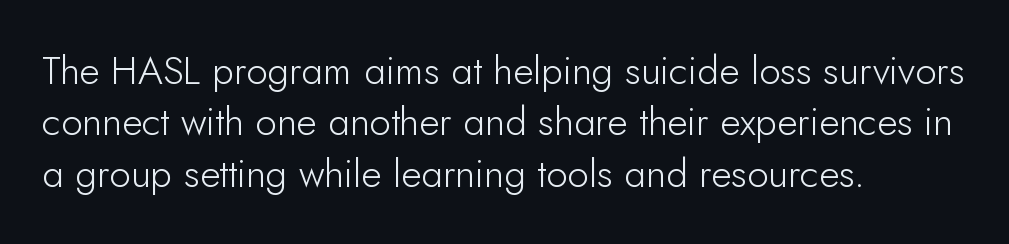
The image shows 39 px light sans-serif type, upright; set left-aligned, normal line spacing (1.32x), normal letter spacing, not underlined; low stroke contrast and a small x-height.
